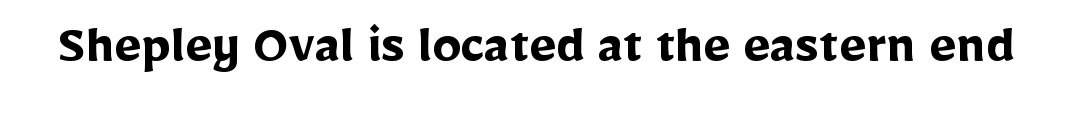
No italicization has been applied; the sample stays upright. Heavy-handed strokes throughout: this text is bold. Descenders are the only things crossing below the line. Spacing between characters is what you'd get straight out of the box.
